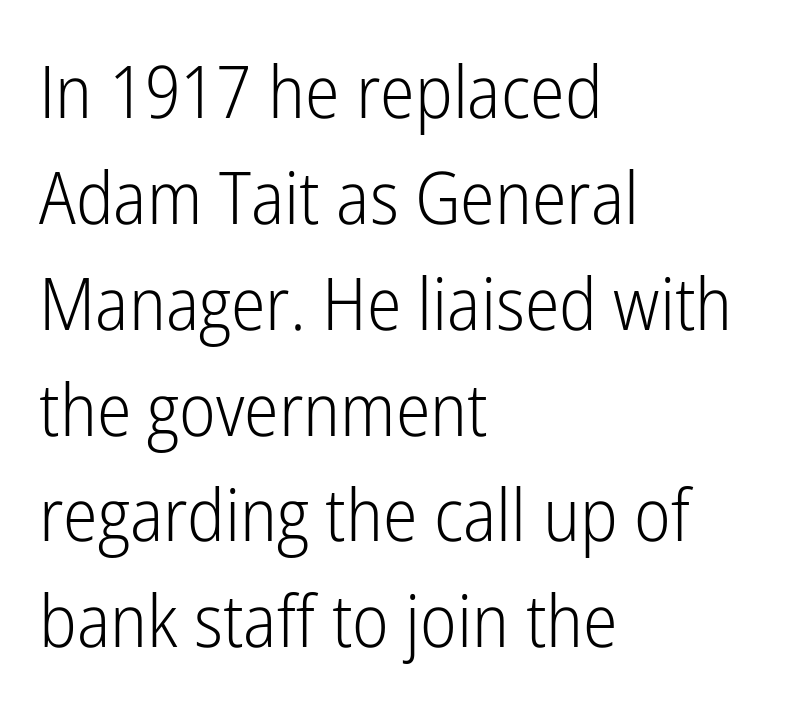
Q: Is the text bold? A: No.
Q: Is the text italic (slanted)? A: No, it is upright.
Q: Is the typeface a serif or a sans-serif typeface? A: Sans-serif.
Q: Is the text underlined? A: No.
Q: How is the paragraph aligned? A: Left-aligned.
Q: Is the spacing between letters normal or unusually wide? A: Normal.
Q: Is the spacing between lines tight, normal or loose? A: Normal.
Q: Width (condensed, normal, or wide)? A: Condensed.
Q: Stroke contrast? A: Low.
Q: x-height? A: Medium.
Q: Monospaced? A: No.
